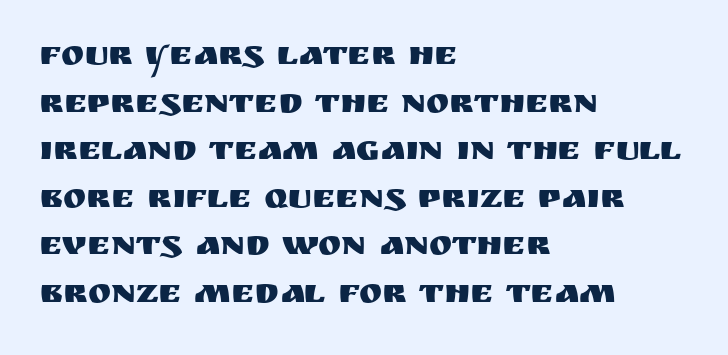
{"serif": "no", "italic": "no", "width": "normal", "stroke_contrast": "medium", "x_height": "large", "monospaced": "no", "underline": "no", "align": "left", "line_spacing": "normal", "line_spacing_ratio": 1.36, "letter_spacing": "normal", "letter_spacing_em": 0.0, "glyph_px": 35}
